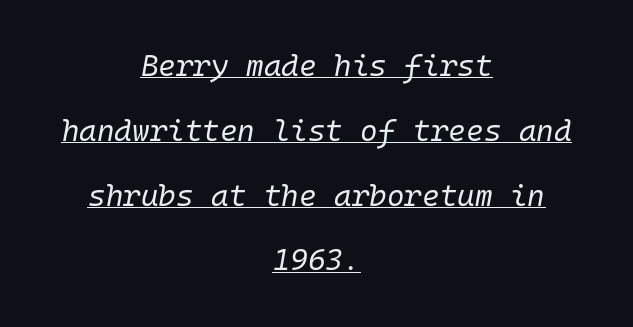
{"italic": "yes", "lean": "right", "slant_degrees": 10, "bold": "no", "weight": "regular", "width": "normal", "stroke_contrast": "low", "x_height": "medium", "monospaced": "yes", "underline": "yes", "align": "center", "line_spacing": "loose", "line_spacing_ratio": 2.16, "letter_spacing": "normal", "letter_spacing_em": 0.0, "glyph_px": 30}
